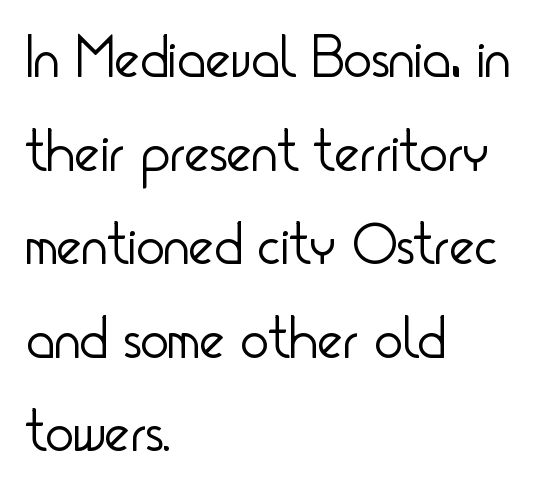
No extra tracking has been applied to these lines. Leading: standard. Each stroke keeps to a modest, everyday thickness or less. Notice how the stems are strictly vertical — no italics here. Varying glyph widths throughout — classic text-font behaviour. Type without underlining.
